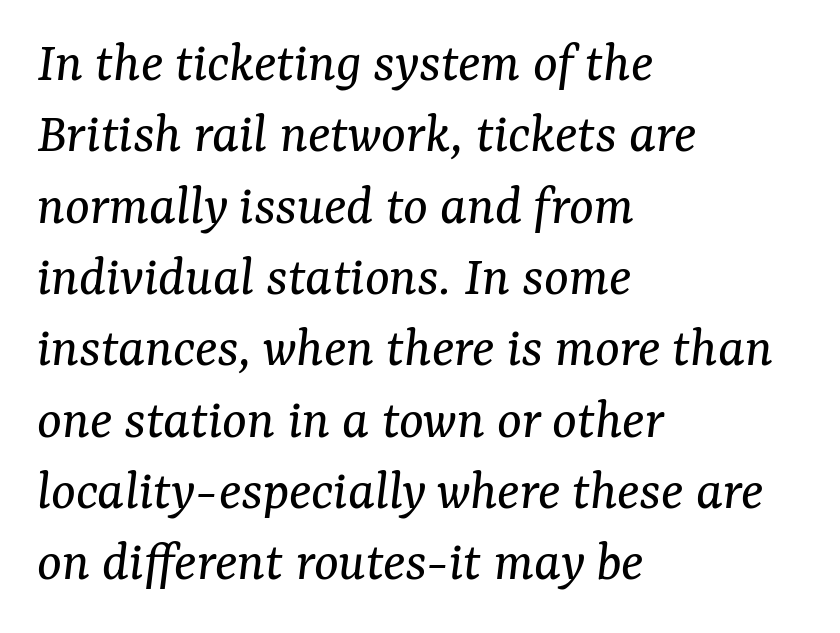
The image shows 58 px regular-weight serif type, italic (leaning right); set left-aligned, line spacing 1.23x, normal letter spacing, not underlined; medium stroke contrast and a medium x-height.
